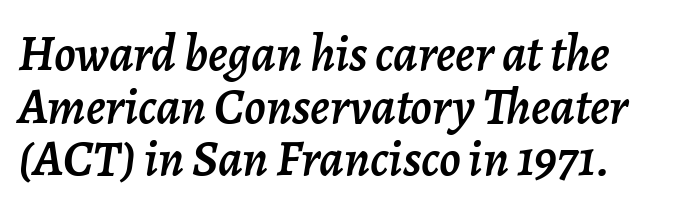
Q: Is the text italic (slanted)? A: Yes, it leans right by about 7 degrees.
Q: Is the text underlined? A: No.
Q: Is the spacing between letters normal or unusually wide? A: Normal.
Q: Is the spacing between lines tight, normal or loose? A: Tight.
Q: Width (condensed, normal, or wide)? A: Normal.
Q: Stroke contrast? A: Low.
Q: x-height? A: Medium.
Q: Monospaced? A: No.
